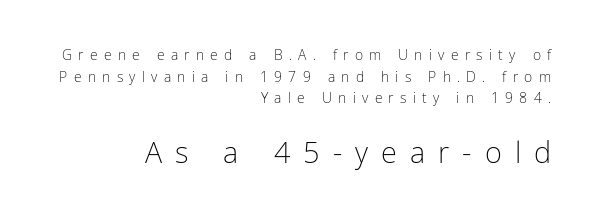
The image shows 29 px light, condensed sans-serif type, upright; set right-aligned, normal line spacing (1.55x), unusually wide letter spacing (+0.45 em), not underlined; the second (bottom) block is 2.07x larger; low stroke contrast and a medium x-height.
